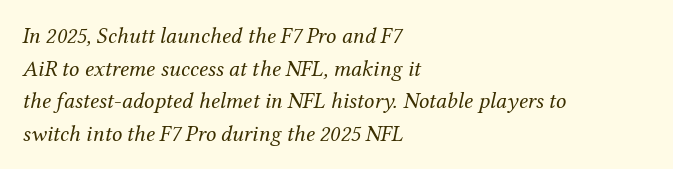
Q: Is the text bold? A: No.
Q: Is the text italic (slanted)? A: Yes, it leans right by about 12 degrees.
Q: Is the text underlined? A: No.
Q: How is the paragraph aligned? A: Left-aligned.
Q: Is the spacing between letters normal or unusually wide? A: Normal.
Q: Is the spacing between lines tight, normal or loose? A: Normal.
